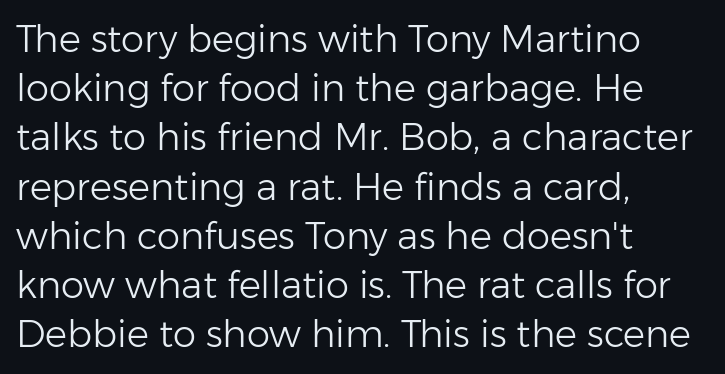
You could call the tracking neutral — neither tight nor loose. Students, observe: this is what conventionally led text looks like. These lines are rendered in a variable-pitch font. Alignment: flush left.
